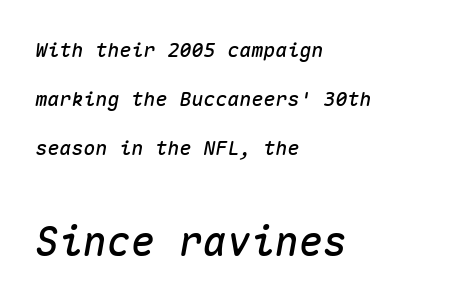
{"italic": "yes", "lean": "right", "slant_degrees": 10, "width": "normal", "stroke_contrast": "medium", "x_height": "medium", "monospaced": "yes", "underline": "no", "align": "left", "line_spacing": "loose", "line_spacing_ratio": 2.45, "letter_spacing": "normal", "letter_spacing_em": 0.0, "larger_block": "second", "size_ratio": 2.0, "glyph_px": 40}
